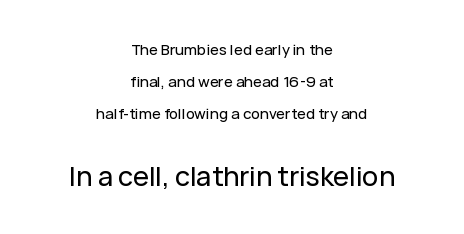
The image shows 27 px text type, upright; set centered, loose line spacing (2.14x), normal letter spacing, not underlined; the second (bottom) block is 1.8x larger.
